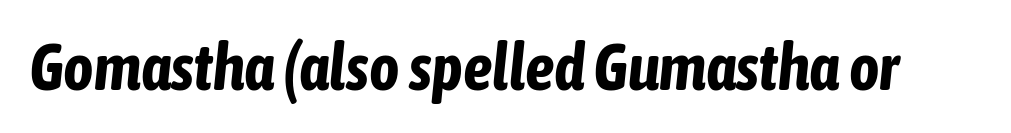
Q: Is the text bold? A: Yes.
Q: Is the text italic (slanted)? A: Yes, it leans right by about 6 degrees.
Q: Is the text underlined? A: No.
Q: Is the spacing between letters normal or unusually wide? A: Normal.
Q: Width (condensed, normal, or wide)? A: Condensed.
Q: Stroke contrast? A: Low.
Q: x-height? A: Medium.
Q: Monospaced? A: No.
